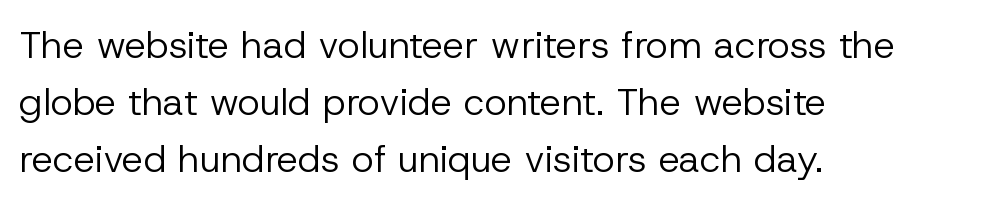
What stands out about the letter spacing? Nothing — it is the standard amount. The passage shown is not bold in any degree. This sample has the flowing, uneven cadence of proportional lettering. The font family rendered here belongs to the sans-serif group. Italic? Not at all — the glyphs are vertical.
